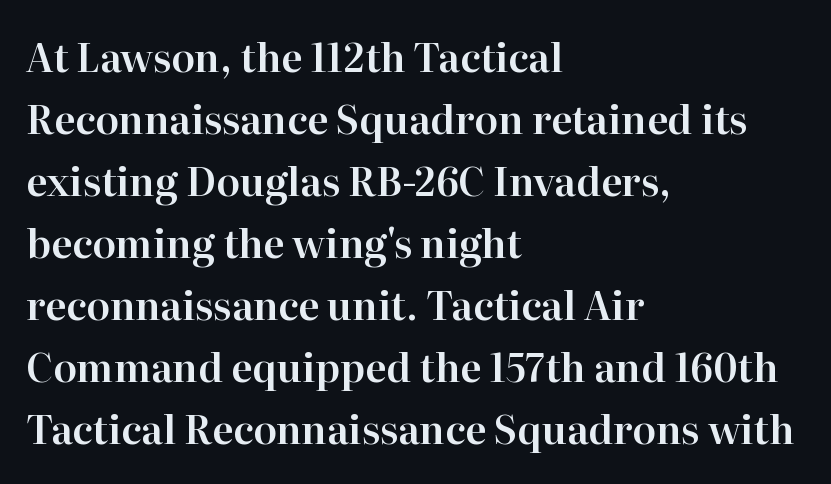
{"serif": "yes", "italic": "no", "width": "normal", "stroke_contrast": "high", "x_height": "medium", "monospaced": "no", "underline": "no", "align": "left", "line_spacing": "normal", "line_spacing_ratio": 1.59, "letter_spacing": "normal", "letter_spacing_em": 0.0, "glyph_px": 39}
